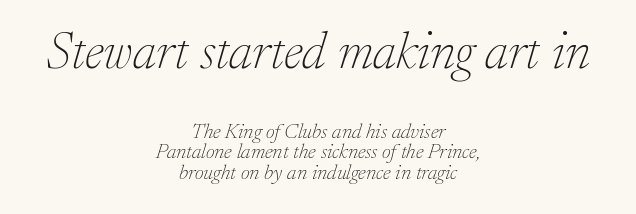
Q: Is the text bold? A: No.
Q: Is the text italic (slanted)? A: Yes, it leans right by about 17 degrees.
Q: Is the typeface a serif or a sans-serif typeface? A: Serif.
Q: Is the text underlined? A: No.
Q: How is the paragraph aligned? A: Centered.
Q: Is the spacing between letters normal or unusually wide? A: Normal.
Q: Is the spacing between lines tight, normal or loose? A: Tight.
Q: Which block of text is set in a larger size, the first (top) or the second (bottom)? A: The first (top) one.
Q: Width (condensed, normal, or wide)? A: Normal.
Q: Stroke contrast? A: Low.
Q: x-height? A: Medium.
Q: Monospaced? A: No.
